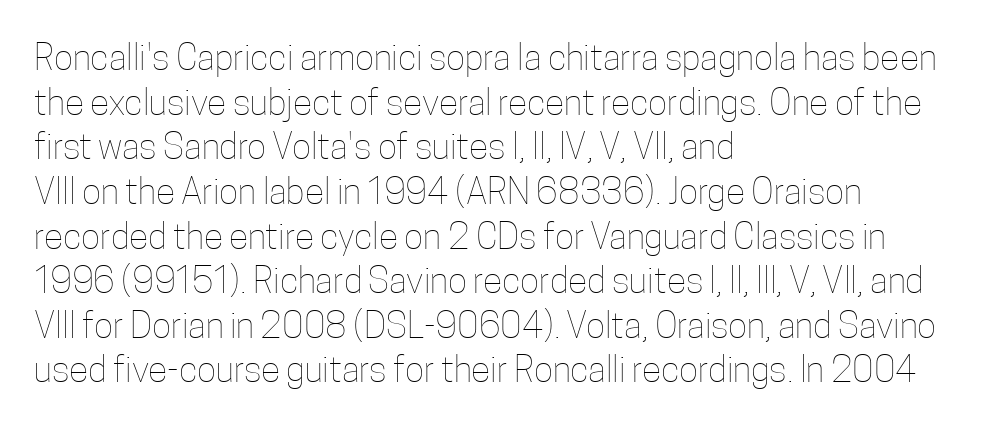
A bare baseline throughout the passage. These lines are rendered in a variable-pitch font. Reading down the block, your eye returns to a fixed left position each line. You could call the tracking neutral — neither tight nor loose. This is the regular roman posture of the typeface.
